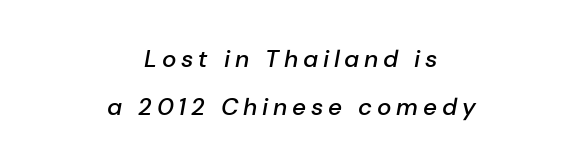
The image shows 24 px text type, italic (leaning right); set centered, loose line spacing (1.99x), unusually wide letter spacing (+0.2 em), not underlined.
